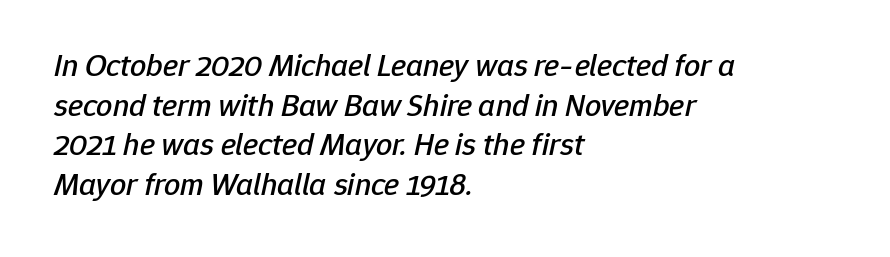
Looking at the ascenders, they clearly lean. Line starts are locked; line ends wander. The type is set solid horizontally, with unmodified tracking. Unmarked baselines from the first word to the last. Looks like regular typesetting: each glyph gets only the width it needs.
